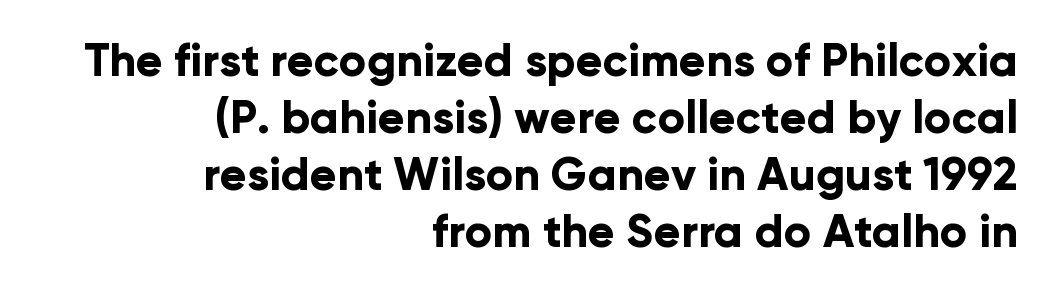
{"serif": "no", "italic": "no", "bold": "yes", "weight": "bold", "width": "normal", "stroke_contrast": "low", "x_height": "medium", "monospaced": "no", "underline": "no", "align": "right", "line_spacing": "normal", "line_spacing_ratio": 1.27, "letter_spacing": "normal", "letter_spacing_em": 0.0, "glyph_px": 45}
